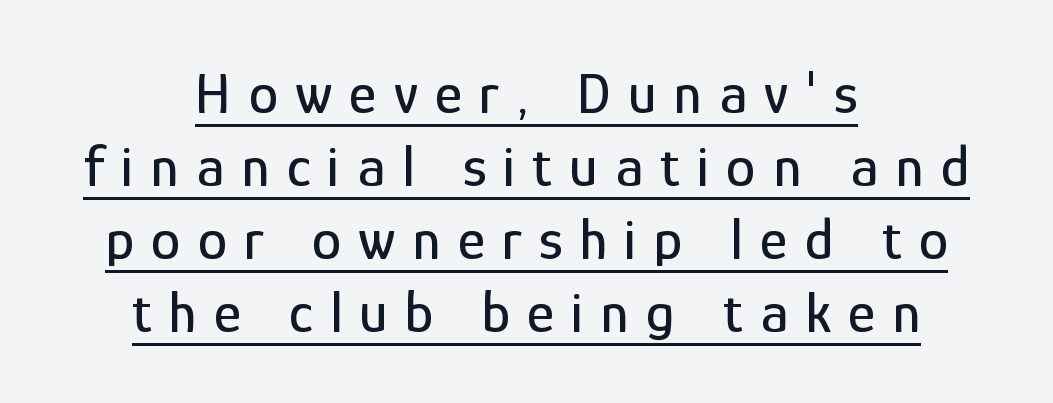
Q: Is the text italic (slanted)? A: No, it is upright.
Q: Is the typeface a serif or a sans-serif typeface? A: Sans-serif.
Q: Is the text underlined? A: Yes.
Q: How is the paragraph aligned? A: Centered.
Q: Is the spacing between letters normal or unusually wide? A: Unusually wide.
Q: Width (condensed, normal, or wide)? A: Condensed.
Q: Stroke contrast? A: Low.
Q: x-height? A: Medium.
Q: Monospaced? A: No.
